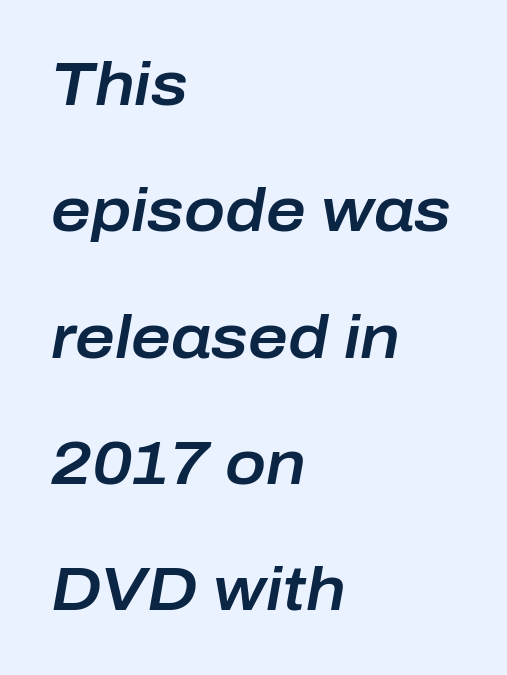
Spacing verdict: proportional, widths tailored to each character. The horizontal fit of the characters is conventional and even. One glance says open: line gaps are wider than usual. Descenders are the only things crossing below the line.
